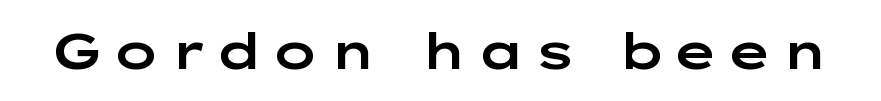
Q: Is the text italic (slanted)? A: No, it is upright.
Q: Is the typeface a serif or a sans-serif typeface? A: Sans-serif.
Q: Is the text underlined? A: No.
Q: Width (condensed, normal, or wide)? A: Wide.
Q: Stroke contrast? A: Low.
Q: x-height? A: Medium.
Q: Monospaced? A: No.
